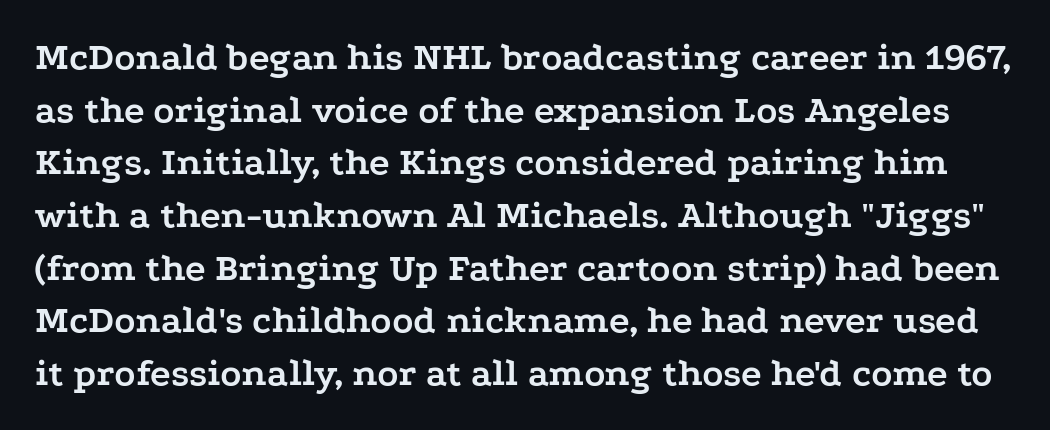
{"serif": "yes", "italic": "no", "bold": "yes", "weight": "semibold", "width": "wide", "stroke_contrast": "low", "x_height": "medium", "monospaced": "no", "underline": "no", "line_spacing": "normal", "line_spacing_ratio": 1.35, "letter_spacing": "normal", "letter_spacing_em": 0.0, "glyph_px": 39}
